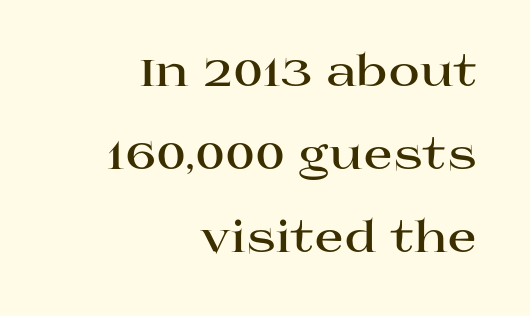
The image shows 43 px bold, wide serif type, upright; set right-aligned, loose line spacing (1.93x), normal letter spacing, not underlined; high stroke contrast and a large x-height.
